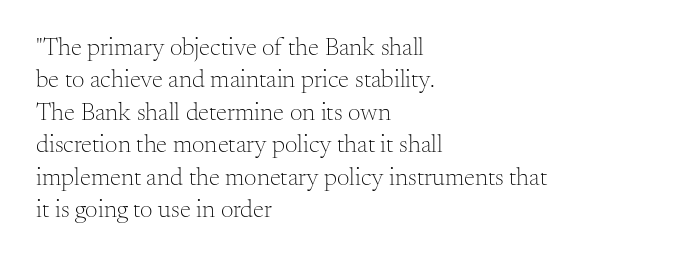
Q: Is the text bold? A: No.
Q: Is the text italic (slanted)? A: No, it is upright.
Q: Is the text underlined? A: No.
Q: How is the paragraph aligned? A: Left-aligned.
Q: Is the spacing between letters normal or unusually wide? A: Normal.
Q: Is the spacing between lines tight, normal or loose? A: Normal.
